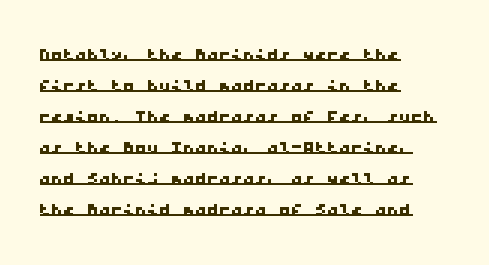
The image shows 24 px text type; set left-aligned, normal line spacing (1.29x), normal letter spacing, underlined.
